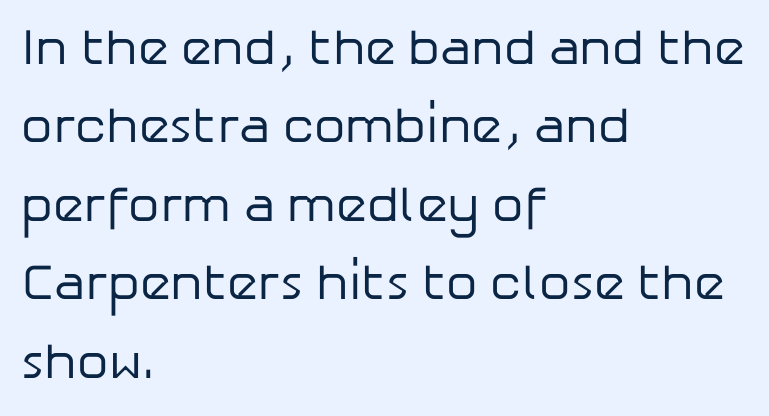
The image shows 50 px regular-weight sans-serif type, upright; set left-aligned, normal line spacing (1.57x), normal letter spacing, not underlined; low stroke contrast and a medium x-height.
